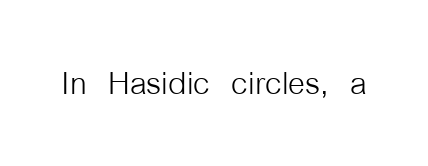
Descender tails drop into unmarked territory. A typesetter would call this proportional, since set widths differ per character. The lettering holds an erect, upright posture throughout. The typeface chosen for these lines omits serifs. Ink coverage per letter is moderate at most.
